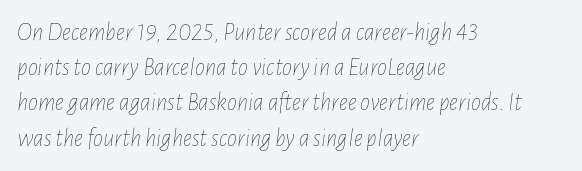
Q: Is the text bold? A: No.
Q: Is the text italic (slanted)? A: Yes, it leans right by about 7 degrees.
Q: Is the text underlined? A: No.
Q: How is the paragraph aligned? A: Left-aligned.
Q: Is the spacing between letters normal or unusually wide? A: Normal.
Q: Is the spacing between lines tight, normal or loose? A: Normal.
